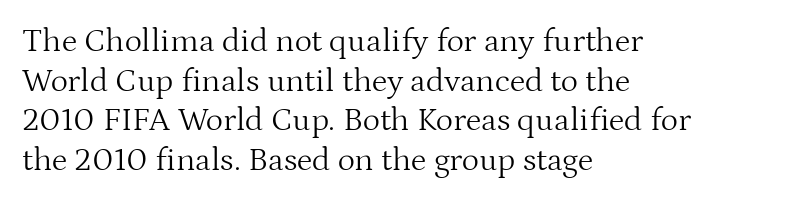
The image shows 33 px light serif type, upright; set left-aligned, line spacing 1.2x, normal letter spacing, not underlined; medium stroke contrast and a medium x-height.
